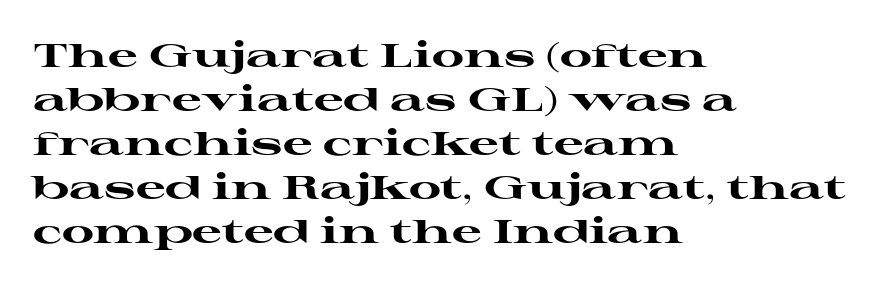
Q: Is the text bold? A: Yes.
Q: Is the text italic (slanted)? A: No, it is upright.
Q: Is the typeface a serif or a sans-serif typeface? A: Serif.
Q: Is the text underlined? A: No.
Q: How is the paragraph aligned? A: Left-aligned.
Q: Is the spacing between letters normal or unusually wide? A: Normal.
Q: Is the spacing between lines tight, normal or loose? A: Normal.
Q: Width (condensed, normal, or wide)? A: Wide.
Q: Stroke contrast? A: High.
Q: x-height? A: Medium.
Q: Monospaced? A: No.
